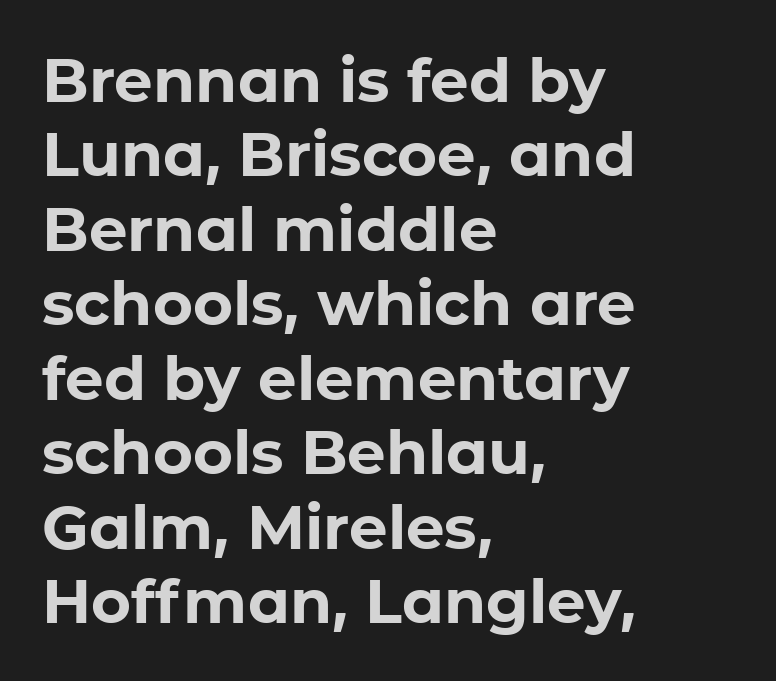
The image shows 61 px bold sans-serif type, upright; set left-aligned, line spacing 1.22x, normal letter spacing, not underlined; low stroke contrast and a medium x-height.
